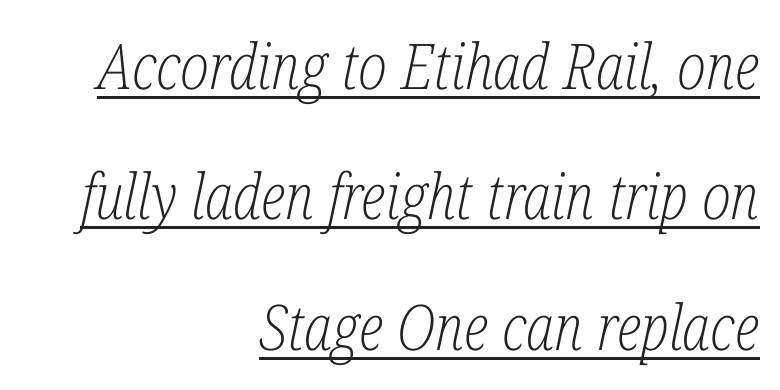
The image shows 63 px light, condensed serif type, italic (leaning right); set right-aligned, loose line spacing (2.07x), normal letter spacing, underlined; low stroke contrast and a medium x-height.
